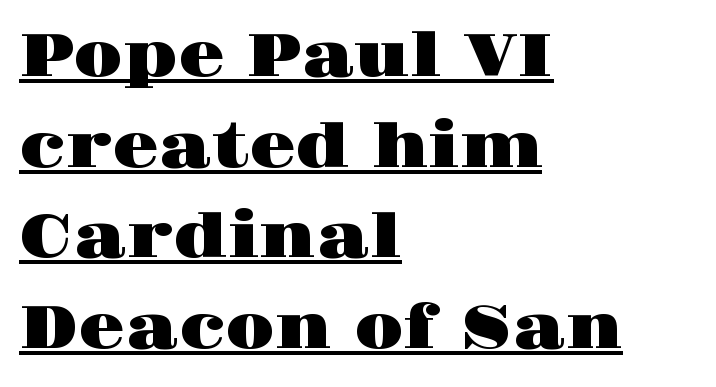
Q: Is the text italic (slanted)? A: No, it is upright.
Q: Is the typeface a serif or a sans-serif typeface? A: Serif.
Q: Is the text underlined? A: Yes.
Q: How is the paragraph aligned? A: Left-aligned.
Q: Is the spacing between letters normal or unusually wide? A: Normal.
Q: Is the spacing between lines tight, normal or loose? A: Normal.
Q: Width (condensed, normal, or wide)? A: Wide.
Q: Stroke contrast? A: High.
Q: x-height? A: Large.
Q: Monospaced? A: No.
